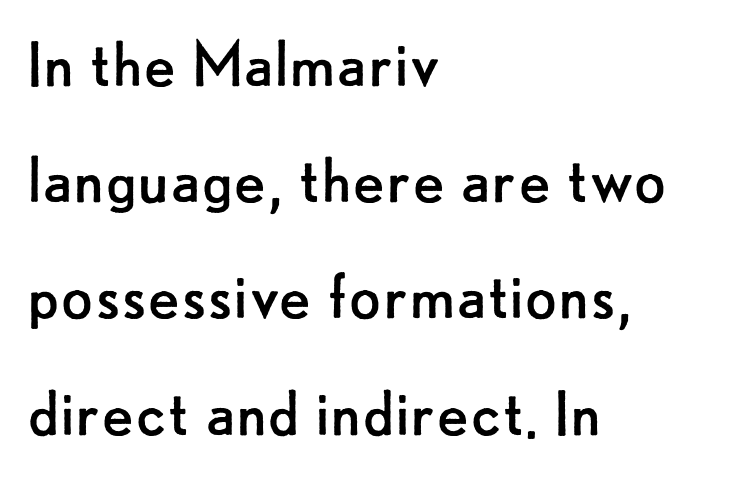
Q: Is the text bold? A: No.
Q: Is the text italic (slanted)? A: No, it is upright.
Q: Is the typeface a serif or a sans-serif typeface? A: Sans-serif.
Q: Is the text underlined? A: No.
Q: How is the paragraph aligned? A: Left-aligned.
Q: Is the spacing between letters normal or unusually wide? A: Normal.
Q: Is the spacing between lines tight, normal or loose? A: Normal.
Q: Width (condensed, normal, or wide)? A: Normal.
Q: Stroke contrast? A: Low.
Q: x-height? A: Small.
Q: Monospaced? A: No.
